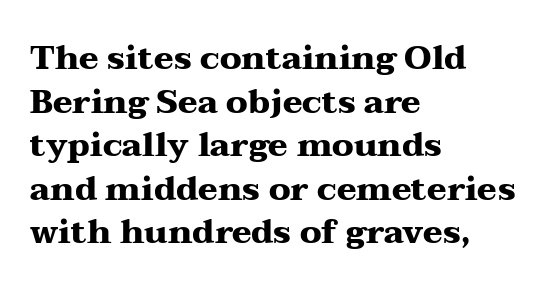
Q: Is the text bold? A: Yes.
Q: Is the text italic (slanted)? A: No, it is upright.
Q: Is the typeface a serif or a sans-serif typeface? A: Serif.
Q: Is the text underlined? A: No.
Q: How is the paragraph aligned? A: Left-aligned.
Q: Is the spacing between letters normal or unusually wide? A: Normal.
Q: Is the spacing between lines tight, normal or loose? A: Normal.
Q: Width (condensed, normal, or wide)? A: Wide.
Q: Stroke contrast? A: Medium.
Q: x-height? A: Medium.
Q: Monospaced? A: No.
